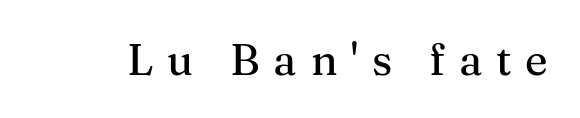
Q: Is the text italic (slanted)? A: No, it is upright.
Q: Is the typeface a serif or a sans-serif typeface? A: Serif.
Q: Is the text underlined? A: No.
Q: Is the spacing between letters normal or unusually wide? A: Unusually wide.
Q: Width (condensed, normal, or wide)? A: Normal.
Q: Stroke contrast? A: Medium.
Q: x-height? A: Medium.
Q: Monospaced? A: No.
